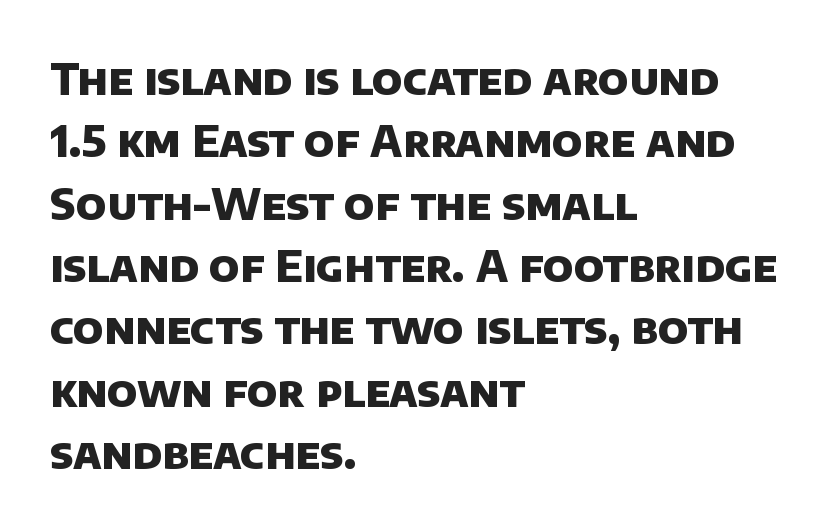
The letters carry no serifs — their stems end cleanly without finishing strokes. Honestly, the row spacing looks completely unremarkable. The strip under each line holds only bare page. The typesetter chose a ragged-right arrangement here.
